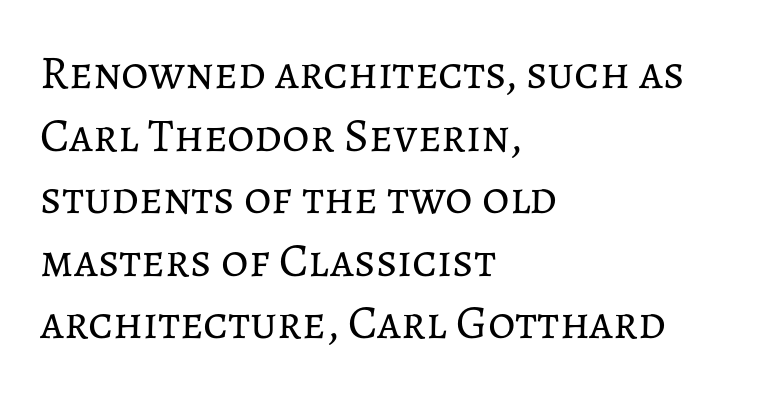
The face looks like a standard text weight, possibly lighter. Posture: upright roman. The typesetter chose a ragged-right arrangement here. Glyph-to-glyph distance matches everyday printed text. Line spacing here is normal.
